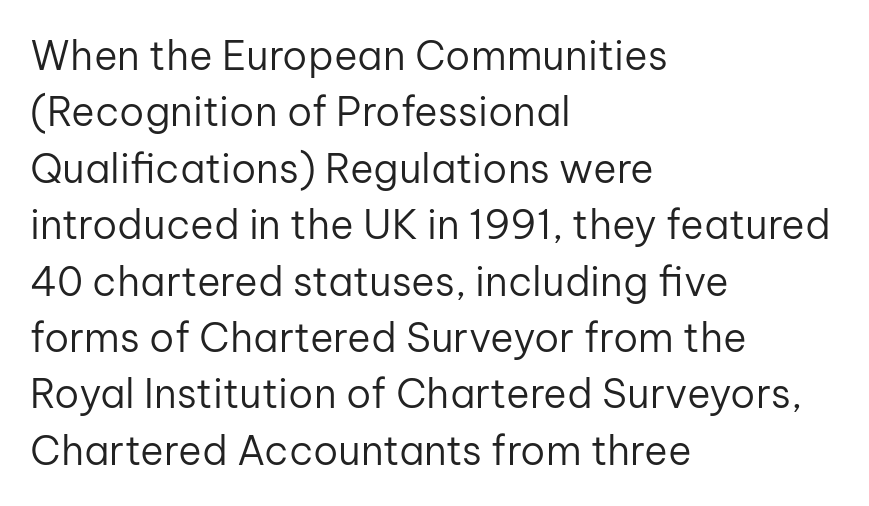
The image shows 40 px regular-weight sans-serif type, upright; set left-aligned, normal line spacing (1.41x), normal letter spacing, not underlined; low stroke contrast and a medium x-height.
